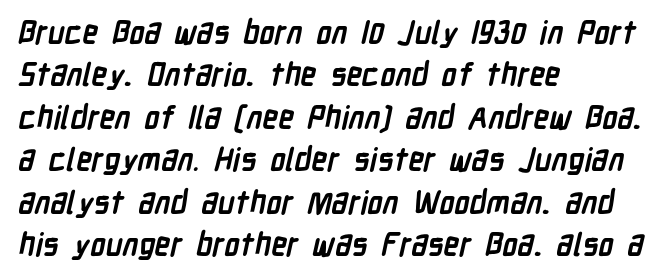
What stands out about the letter spacing? Nothing — it is the standard amount. Type without underlining. Students, observe: this is what conventionally led text looks like. Compared with a centered layout, this one pins lines to the left instead. The typesetting leans heavy: a genuine bold.
